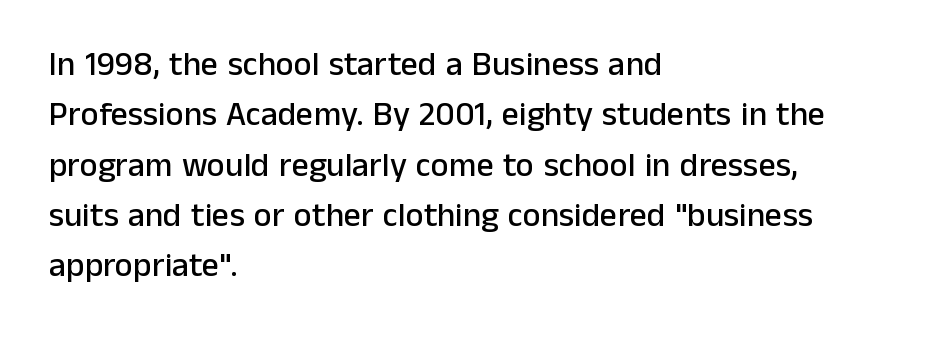
Q: Is the text italic (slanted)? A: No, it is upright.
Q: Is the typeface a serif or a sans-serif typeface? A: Sans-serif.
Q: Is the text underlined? A: No.
Q: How is the paragraph aligned? A: Left-aligned.
Q: Is the spacing between letters normal or unusually wide? A: Normal.
Q: Is the spacing between lines tight, normal or loose? A: Normal.
Q: Width (condensed, normal, or wide)? A: Normal.
Q: Stroke contrast? A: Low.
Q: x-height? A: Medium.
Q: Monospaced? A: No.
